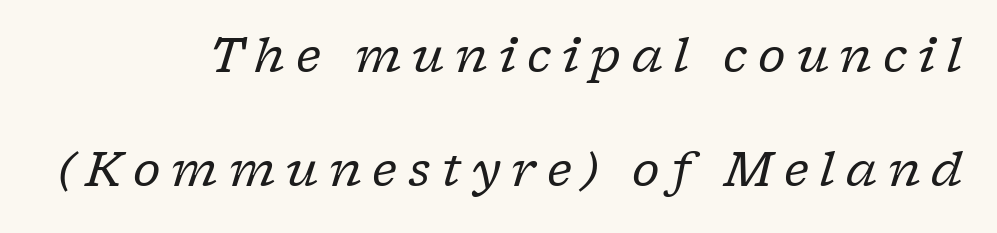
The image shows 47 px regular-weight serif type, italic (leaning right); set right-aligned, loose line spacing (2.43x), unusually wide letter spacing (+0.23 em), not underlined; low stroke contrast and a medium x-height.
